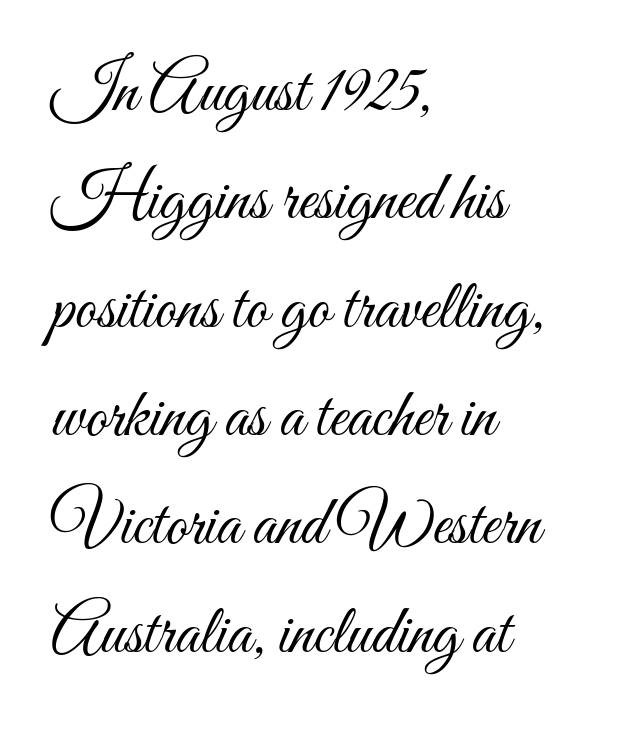
Q: Is the text bold? A: No.
Q: Is the text italic (slanted)? A: Yes.
Q: Is the text underlined? A: No.
Q: How is the paragraph aligned? A: Left-aligned.
Q: Is the spacing between letters normal or unusually wide? A: Normal.
Q: Is the spacing between lines tight, normal or loose? A: Normal.
Q: Width (condensed, normal, or wide)? A: Condensed.
Q: Stroke contrast? A: Medium.
Q: x-height? A: Small.
Q: Monospaced? A: No.
